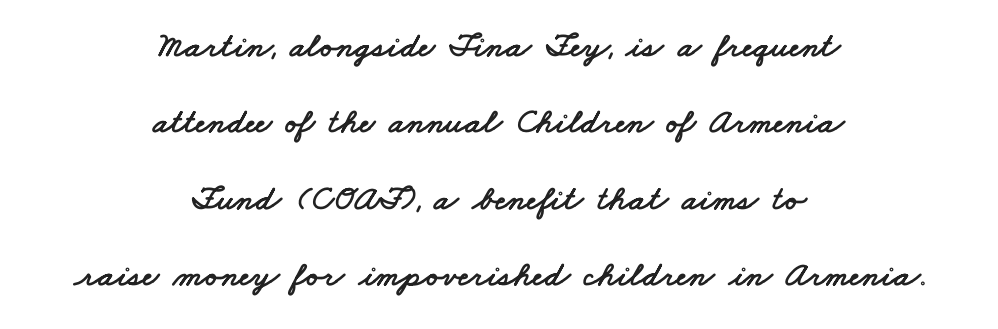
Q: Is the typeface a serif or a sans-serif typeface? A: Sans-serif.
Q: Is the text underlined? A: No.
Q: How is the paragraph aligned? A: Centered.
Q: Is the spacing between letters normal or unusually wide? A: Normal.
Q: Is the spacing between lines tight, normal or loose? A: Loose.
Q: Width (condensed, normal, or wide)? A: Wide.
Q: Stroke contrast? A: Low.
Q: x-height? A: Small.
Q: Monospaced? A: No.
